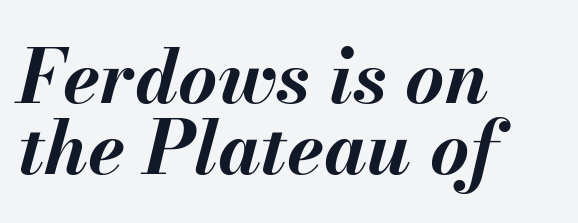
The image shows 75 px bold type, italic (leaning right); set left-aligned, tight line spacing (0.95x), normal letter spacing, not underlined; medium stroke contrast and a small x-height.
